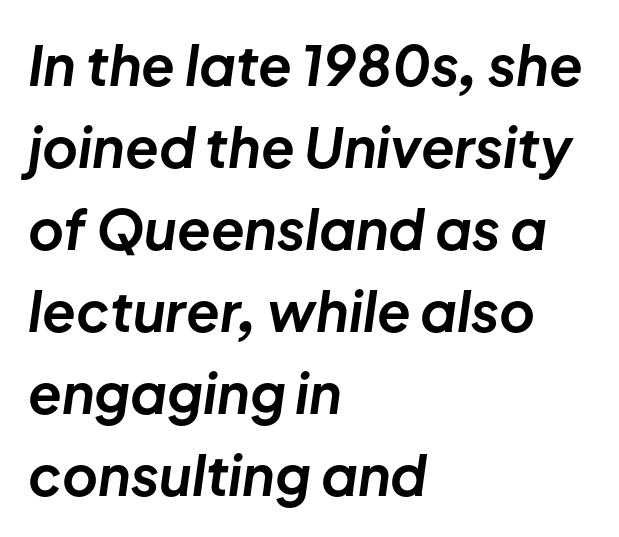
The image shows 55 px bold type, italic (leaning right); set left-aligned, normal line spacing (1.49x), normal letter spacing, not underlined; low stroke contrast and a medium x-height.
